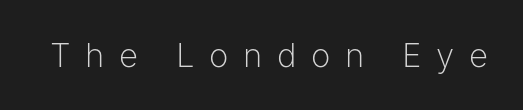
Q: Is the text bold? A: No.
Q: Is the text italic (slanted)? A: No, it is upright.
Q: Is the typeface a serif or a sans-serif typeface? A: Sans-serif.
Q: Is the text underlined? A: No.
Q: Is the spacing between letters normal or unusually wide? A: Unusually wide.
Q: Width (condensed, normal, or wide)? A: Normal.
Q: Stroke contrast? A: Low.
Q: x-height? A: Medium.
Q: Monospaced? A: No.
